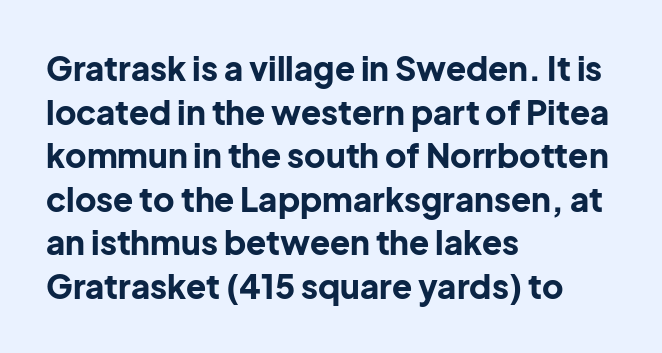
In terms of letterform style, serifs are entirely absent. The axis of the letterforms is exactly vertical. The words here are not underlined. Notice how the passage keeps a crisp vertical edge on the left only. In terms of leading, this rendering sits right in the middle. Weight: bold.
